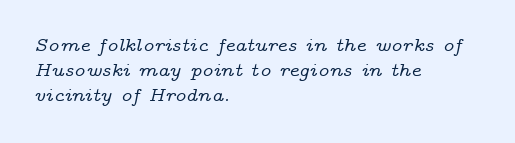
Spacing between characters is what you'd get straight out of the box. In terms of posture, this sample is oblique. The compositor pushed each line to the left boundary. A bare baseline throughout the passage.
